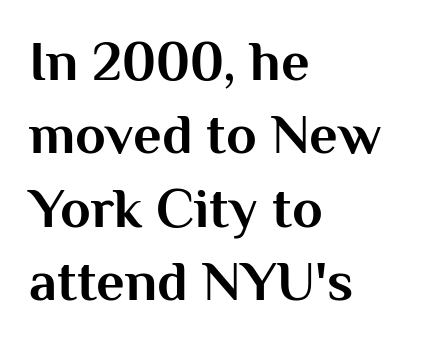
{"serif": "no", "italic": "no", "bold": "yes", "weight": "bold", "width": "normal", "stroke_contrast": "medium", "x_height": "medium", "monospaced": "no", "underline": "no", "align": "left", "line_spacing": "normal", "line_spacing_ratio": 1.31, "letter_spacing": "normal", "letter_spacing_em": 0.0, "glyph_px": 56}
